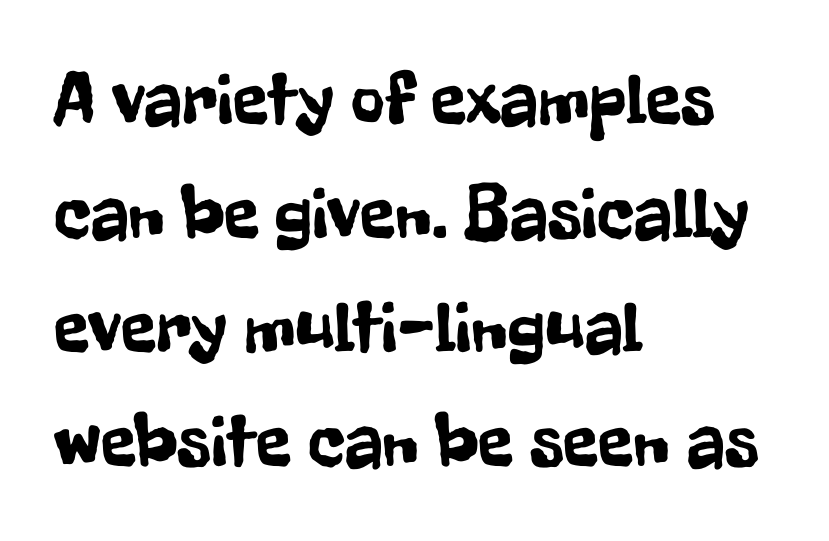
Q: Is the text italic (slanted)? A: No, it is upright.
Q: Is the typeface a serif or a sans-serif typeface? A: Sans-serif.
Q: Is the text underlined? A: No.
Q: How is the paragraph aligned? A: Left-aligned.
Q: Is the spacing between letters normal or unusually wide? A: Normal.
Q: Is the spacing between lines tight, normal or loose? A: Normal.
Q: Width (condensed, normal, or wide)? A: Condensed.
Q: Stroke contrast? A: Low.
Q: x-height? A: Medium.
Q: Monospaced? A: No.
